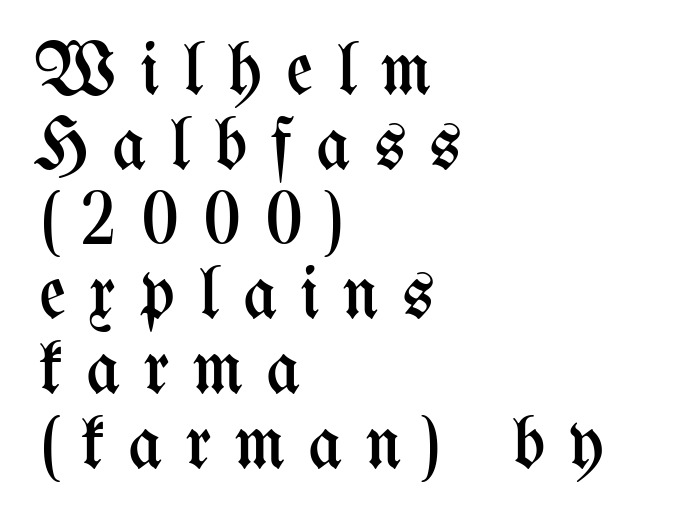
The lines are quadded left. It's the straight-up-and-down kind of type. The area under the type is left untouched. This rendering widens character spacing well past its baseline value.
